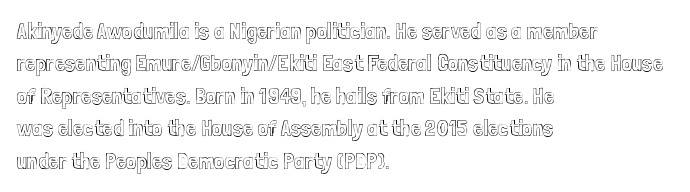
The image shows 23 px text type, upright; set left-aligned, normal line spacing (1.41x), normal letter spacing, not underlined.
